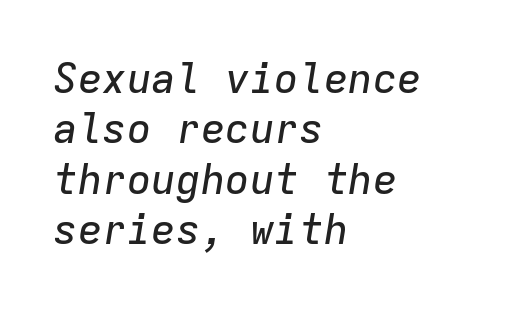
{"italic": "yes", "lean": "right", "slant_degrees": 9, "width": "normal", "stroke_contrast": "low", "x_height": "medium", "monospaced": "yes", "underline": "no", "align": "left", "line_spacing_ratio": 1.23, "letter_spacing": "normal", "letter_spacing_em": 0.0, "glyph_px": 41}
